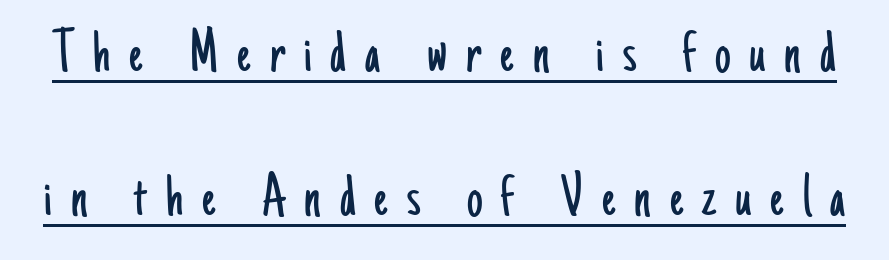
Q: Is the text bold? A: No.
Q: Is the text italic (slanted)? A: No, it is upright.
Q: Is the typeface a serif or a sans-serif typeface? A: Sans-serif.
Q: Is the text underlined? A: Yes.
Q: Is the spacing between letters normal or unusually wide? A: Unusually wide.
Q: Is the spacing between lines tight, normal or loose? A: Loose.
Q: Width (condensed, normal, or wide)? A: Condensed.
Q: Stroke contrast? A: Low.
Q: x-height? A: Small.
Q: Monospaced? A: No.
